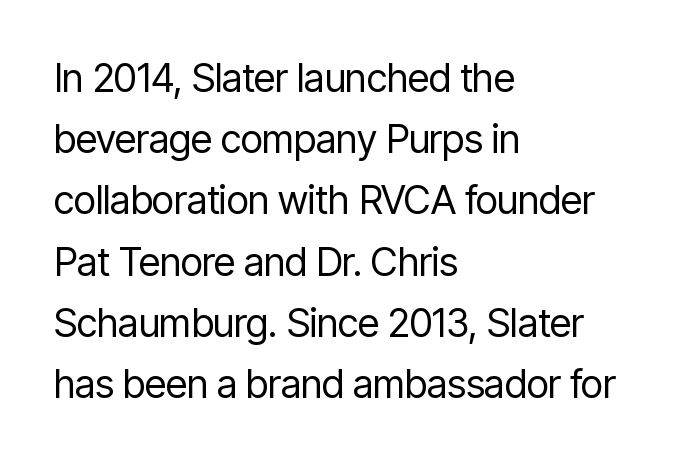
{"serif": "no", "italic": "no", "bold": "no", "weight": "regular", "width": "condensed", "stroke_contrast": "low", "x_height": "medium", "monospaced": "no", "underline": "no", "align": "left", "line_spacing": "normal", "line_spacing_ratio": 1.57, "letter_spacing": "normal", "letter_spacing_em": 0.0, "glyph_px": 39}
